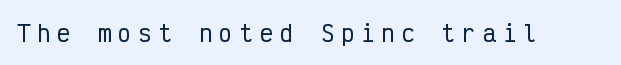
The font's upright variant was chosen for this text. Letter spacing: wide. Type without underlining.
